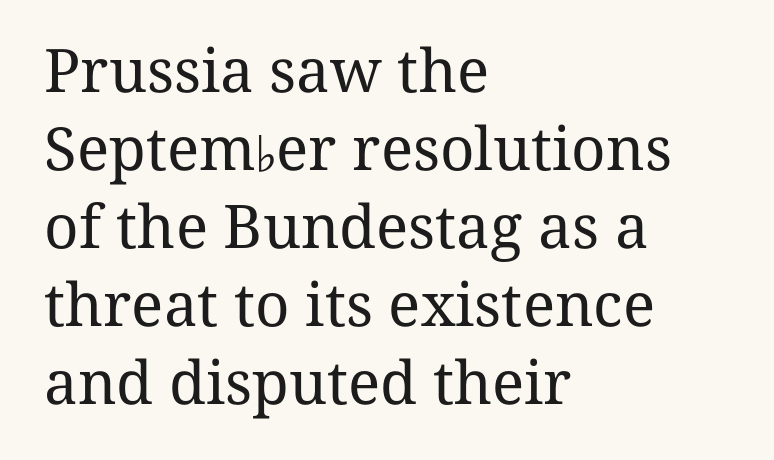
{"serif": "yes", "italic": "no", "bold": "no", "weight": "regular", "width": "normal", "stroke_contrast": "medium", "x_height": "medium", "monospaced": "no", "underline": "no", "align": "left", "line_spacing": "normal", "line_spacing_ratio": 1.3, "letter_spacing": "normal", "letter_spacing_em": 0.0, "glyph_px": 60}
